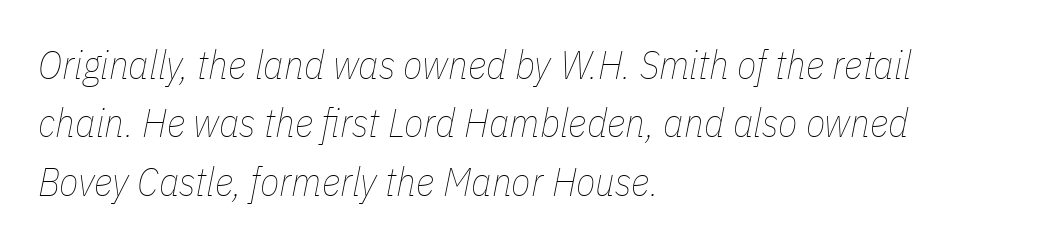
Posture: slanted. These lines are rendered in a variable-pitch font. Rows of type keep a routine distance in the vertical direction. Reading down the block, your eye returns to a fixed left position each line. The zone under the glyphs is completely vacant. Unbolded letterforms with no extra heft.
